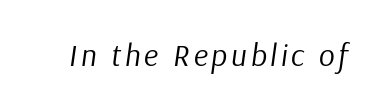
{"italic": "yes", "lean": "right", "slant_degrees": 9, "bold": "no", "weight": "regular", "width": "normal", "stroke_contrast": "low", "x_height": "medium", "monospaced": "no", "underline": "no", "glyph_px": 31}
